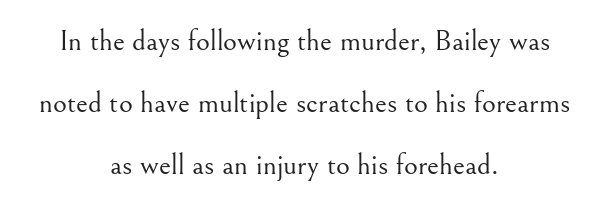
{"serif": "yes", "italic": "no", "bold": "no", "weight": "light", "width": "normal", "stroke_contrast": "medium", "x_height": "small", "monospaced": "no", "underline": "no", "align": "center", "line_spacing": "loose", "line_spacing_ratio": 2.06, "letter_spacing": "normal", "letter_spacing_em": 0.0, "glyph_px": 30}
